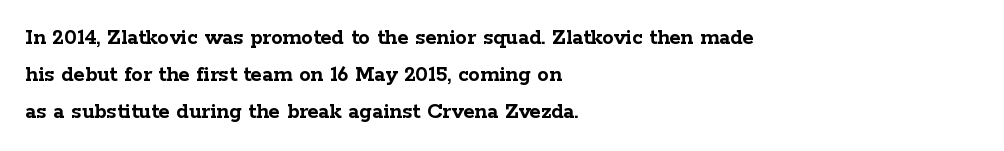
The passage shown stacks its lines at a standard gap. The rag falls on the right side of this text block. Nope, not italic — everything's standing straight. Rule under the text: the space is simply empty. The face used here is rendered with its standard letterfit.
